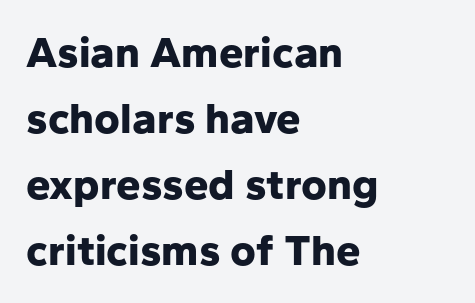
The image shows 44 px bold sans-serif type, upright; set left-aligned, normal line spacing (1.5x), normal letter spacing, not underlined; low stroke contrast and a medium x-height.
